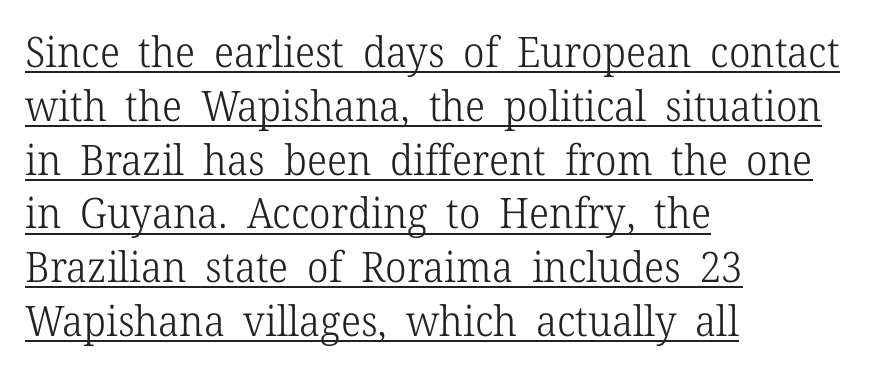
The image shows 42 px light serif type, upright; set left-aligned, normal line spacing (1.28x), normal letter spacing, underlined; low stroke contrast and a medium x-height.
